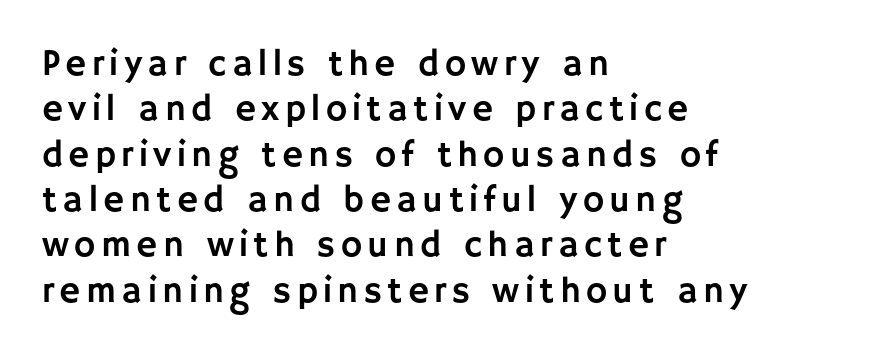
The image shows 36 px sans-serif type, upright; set left-aligned, normal line spacing (1.26x), not underlined; low stroke contrast and a large x-height.
